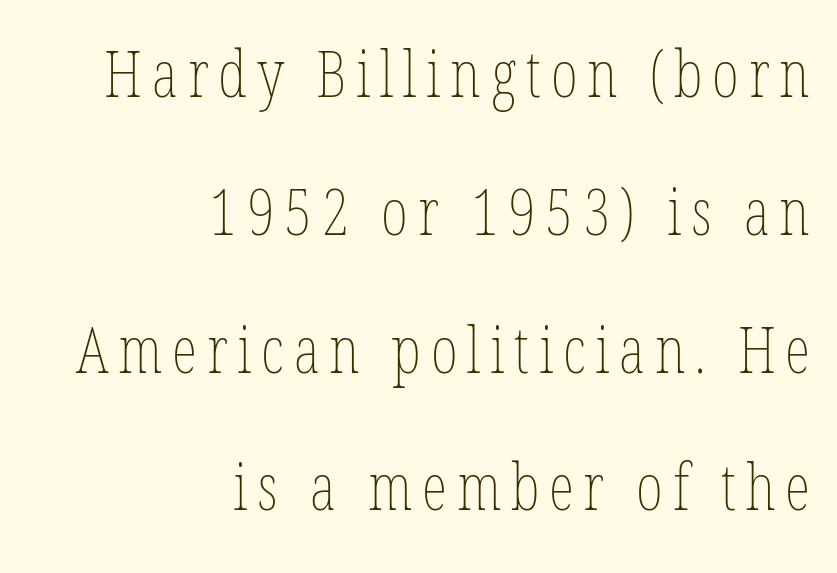
The image shows 65 px thin, condensed type, upright; set right-aligned, loose line spacing (2.12x), not underlined; low stroke contrast and a medium x-height.
